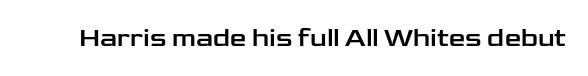
Q: Is the text italic (slanted)? A: No, it is upright.
Q: Is the text underlined? A: No.
Q: Is the spacing between letters normal or unusually wide? A: Normal.
